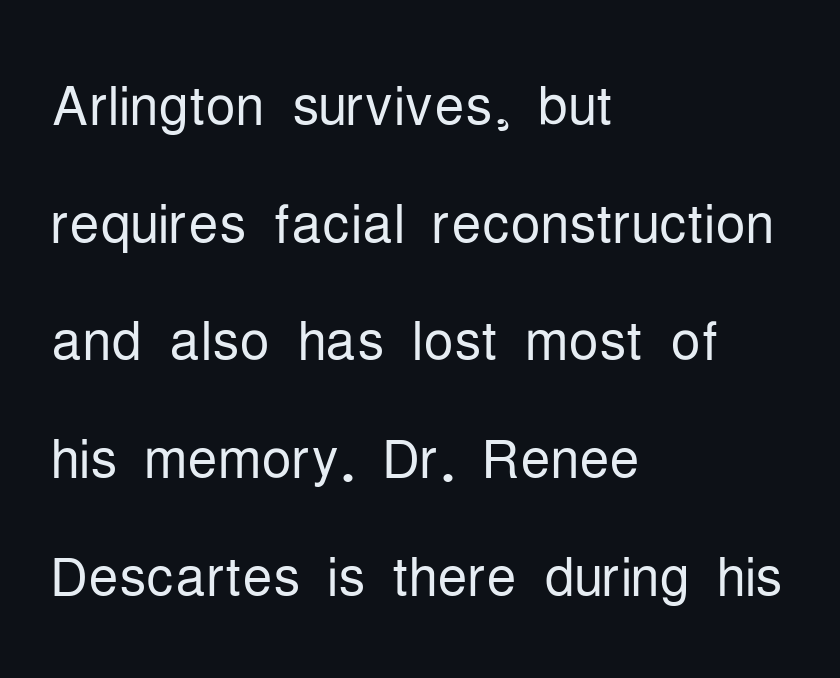
Q: Is the text bold? A: No.
Q: Is the text italic (slanted)? A: No, it is upright.
Q: Is the typeface a serif or a sans-serif typeface? A: Sans-serif.
Q: Is the text underlined? A: No.
Q: How is the paragraph aligned? A: Left-aligned.
Q: Is the spacing between letters normal or unusually wide? A: Normal.
Q: Is the spacing between lines tight, normal or loose? A: Normal.
Q: Width (condensed, normal, or wide)? A: Condensed.
Q: Stroke contrast? A: Low.
Q: x-height? A: Medium.
Q: Monospaced? A: No.
